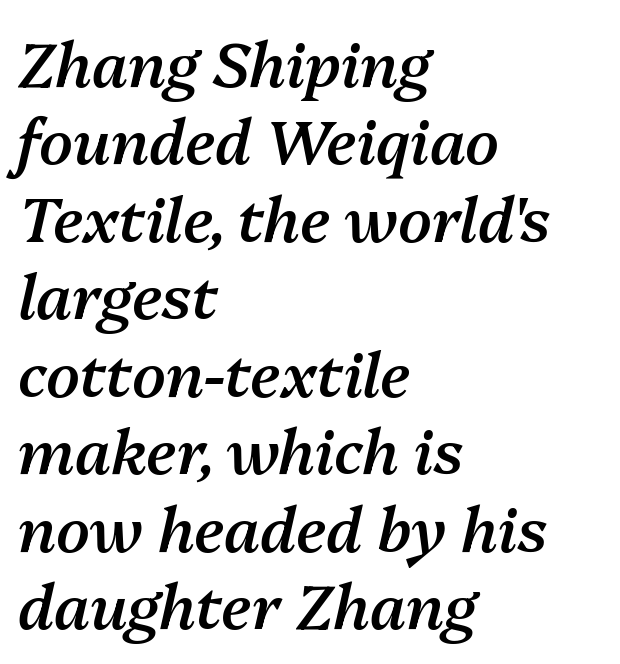
Do the characters align in a grid? No, the font is proportional. How heavy is the stroke? Medium-heavy — a semibold, shy of bold. The gap between lines stays unmarked. Here the glyphs are tracked normally, forming tight word shapes. Each new line begins a customary step beneath the previous one. The paragraph has a hard left edge and a soft right edge.
